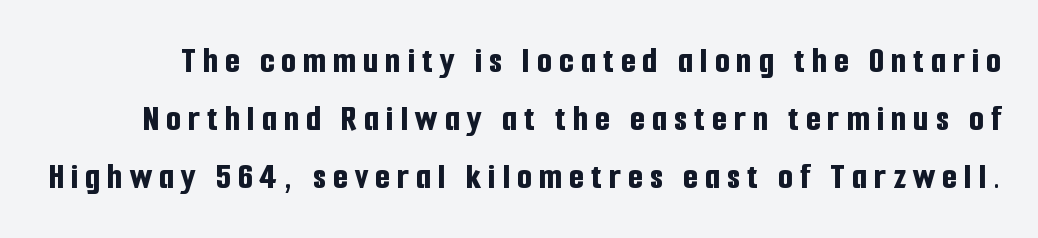
Weight check: bold — yes, fully. This is roman type, the default non-slanted kind. The face used here is proportionally spaced, like ordinary book or web type. Evenly set lines give the paragraph a standard silhouette. The rendering shows plain stroke endings on the letterforms — a sans-serif design.
